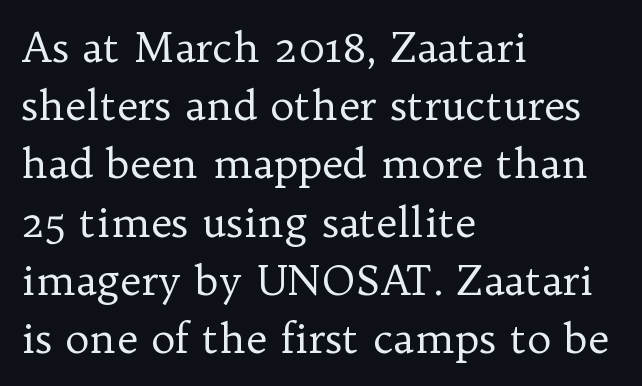
{"serif": "yes", "italic": "no", "bold": "no", "weight": "regular", "width": "normal", "stroke_contrast": "low", "x_height": "medium", "monospaced": "no", "underline": "no", "align": "left", "line_spacing": "normal", "line_spacing_ratio": 1.42, "letter_spacing": "normal", "letter_spacing_em": 0.0, "glyph_px": 41}
